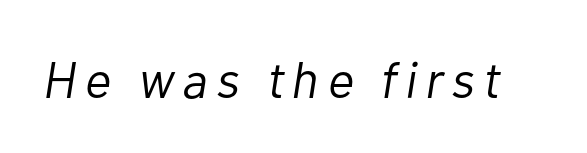
{"italic": "yes", "lean": "right", "slant_degrees": 10, "bold": "no", "weight": "light", "width": "normal", "stroke_contrast": "low", "x_height": "medium", "monospaced": "no", "underline": "no", "glyph_px": 51}
